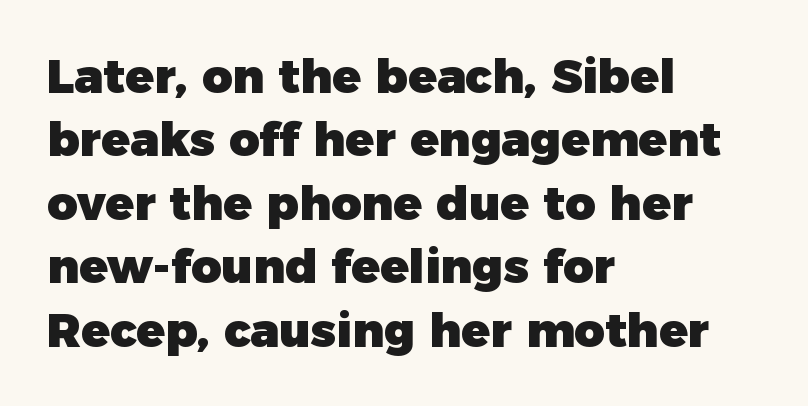
This rendering uses left alignment, leaving the right contour irregular. Leading: standard. Each row of text sits above clean, open space. Look at the stroke-to-counter ratio: heavy, a bold.
